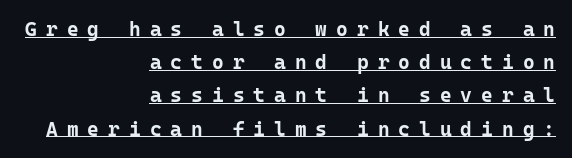
{"italic": "no", "bold": "yes", "underline": "yes", "align": "right", "line_spacing": "normal", "line_spacing_ratio": 1.66, "letter_spacing": "wide", "letter_spacing_em": 0.45, "glyph_px": 20}
